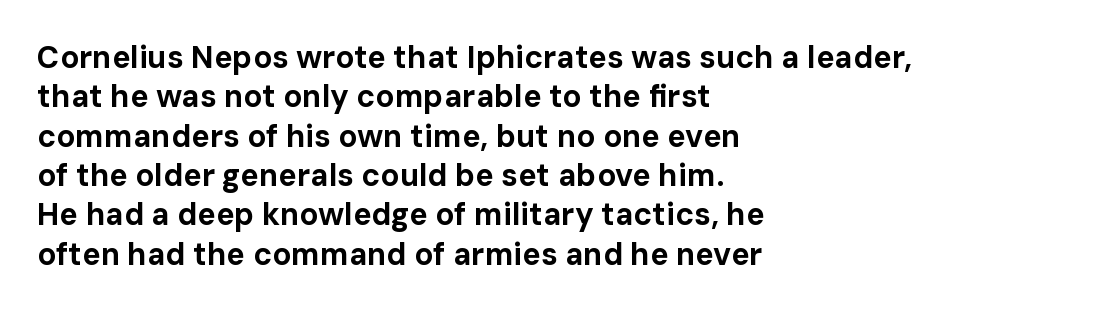
{"serif": "no", "italic": "no", "bold": "yes", "weight": "bold", "width": "normal", "stroke_contrast": "low", "x_height": "medium", "monospaced": "no", "underline": "no", "align": "left", "line_spacing": "normal", "line_spacing_ratio": 1.27, "letter_spacing": "normal", "letter_spacing_em": 0.0, "glyph_px": 31}
